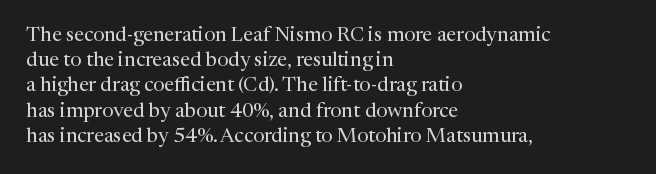
Q: Is the text bold? A: No.
Q: Is the text italic (slanted)? A: No, it is upright.
Q: Is the text underlined? A: No.
Q: How is the paragraph aligned? A: Left-aligned.
Q: Is the spacing between letters normal or unusually wide? A: Normal.
Q: Is the spacing between lines tight, normal or loose? A: Normal.
